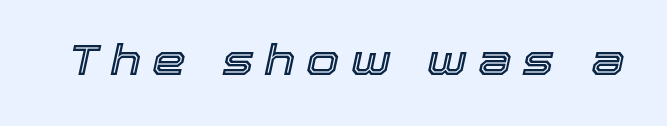
The image shows 43 px text type, italic (leaning right); set unusually wide letter spacing (+0.25 em), not underlined; a medium x-height.
